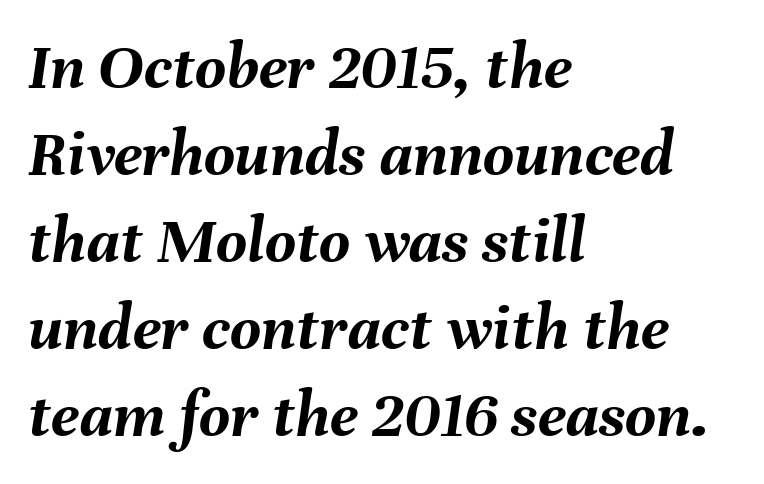
The image shows 67 px semibold type, italic (leaning right); set left-aligned, normal line spacing (1.3x), normal letter spacing, not underlined; medium stroke contrast and a medium x-height.
